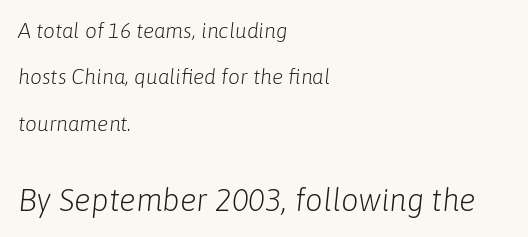
The image shows 31 px light type, italic (leaning right); set left-aligned, loose line spacing (2.21x), normal letter spacing, not underlined; the second (bottom) block is 1.48x larger; low stroke contrast and a medium x-height.
